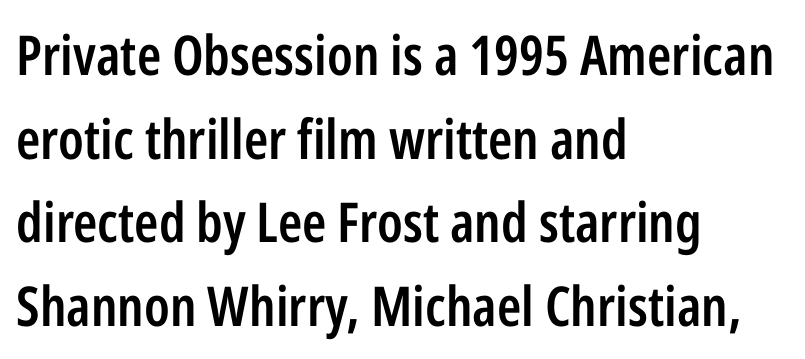
Words appear dense and cohesive because spacing is normal. The rendering shows plain stroke endings on the letterforms — a sans-serif design. The typography opts for an upright posture over an oblique one. All the whitespace from short lines collects on the right. The letters advance in unequal steps, a hallmark of proportional type. The area under the type is left untouched.
